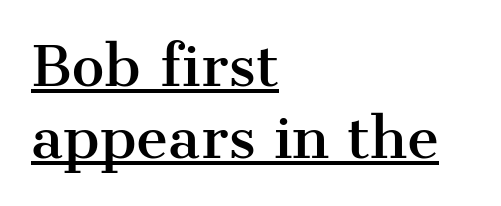
{"serif": "yes", "italic": "no", "width": "normal", "stroke_contrast": "medium", "x_height": "medium", "monospaced": "no", "underline": "yes", "align": "left", "line_spacing": "normal", "line_spacing_ratio": 1.31, "letter_spacing": "normal", "letter_spacing_em": 0.0, "glyph_px": 55}
